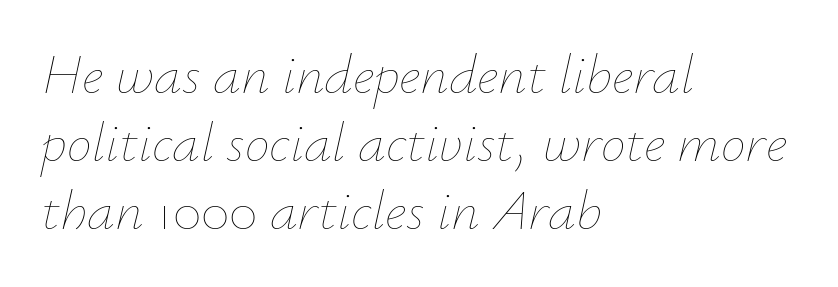
Q: Is the text bold? A: No.
Q: Is the text italic (slanted)? A: Yes, it leans right by about 12 degrees.
Q: Is the text underlined? A: No.
Q: How is the paragraph aligned? A: Left-aligned.
Q: Is the spacing between letters normal or unusually wide? A: Normal.
Q: Width (condensed, normal, or wide)? A: Normal.
Q: Stroke contrast? A: Low.
Q: x-height? A: Small.
Q: Monospaced? A: No.
